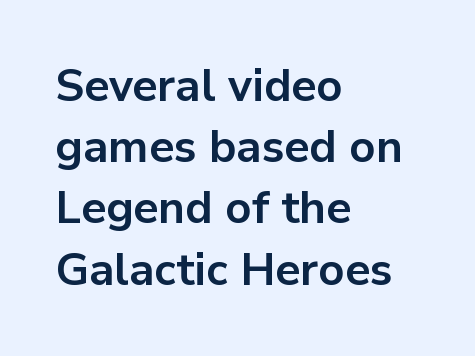
The image shows 45 px bold sans-serif type, upright; set left-aligned, normal line spacing (1.36x), normal letter spacing, not underlined; low stroke contrast and a medium x-height.
